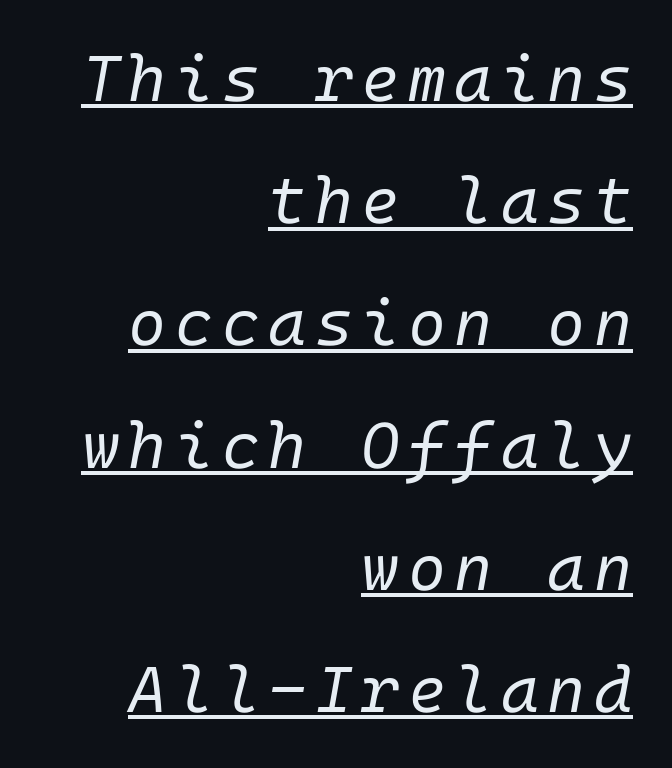
Q: Is the text bold? A: No.
Q: Is the text italic (slanted)? A: Yes, it leans right by about 10 degrees.
Q: Is the text underlined? A: Yes.
Q: How is the paragraph aligned? A: Right-aligned.
Q: Width (condensed, normal, or wide)? A: Normal.
Q: Stroke contrast? A: Low.
Q: x-height? A: Medium.
